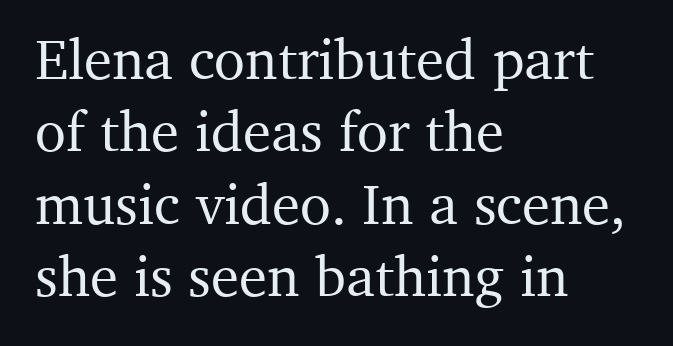
The image shows 57 px serif type, upright; set left-aligned, normal line spacing (1.27x), normal letter spacing, not underlined; medium stroke contrast and a medium x-height.
